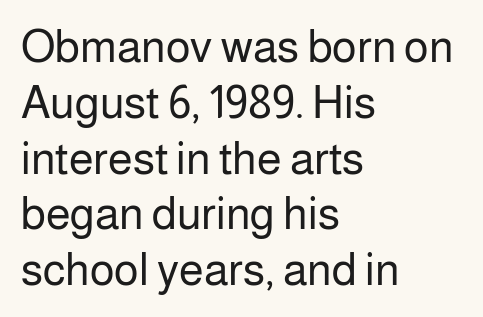
The lettering stays uniformly vertical, giving the passage a roman look. The string is rendered with underlining switched off. Every row of glyphs begins at an identical x-position on the left. Observe the absence of serifs on each vertical stroke in this sample. Unbolded letterforms with no extra heft.
